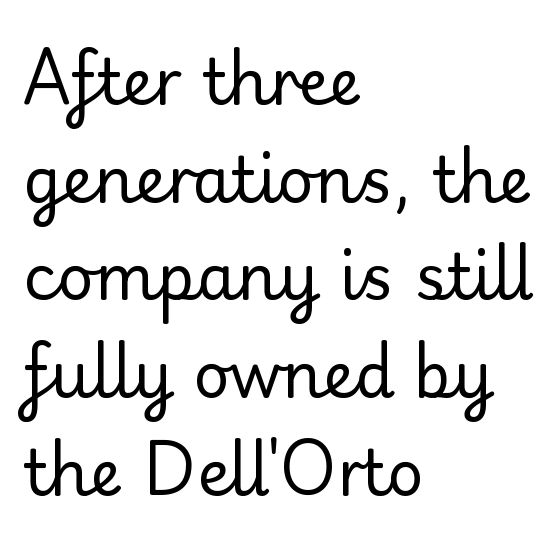
Q: Is the text bold? A: No.
Q: Is the text italic (slanted)? A: No, it is upright.
Q: Is the typeface a serif or a sans-serif typeface? A: Sans-serif.
Q: Is the text underlined? A: No.
Q: How is the paragraph aligned? A: Left-aligned.
Q: Is the spacing between letters normal or unusually wide? A: Normal.
Q: Is the spacing between lines tight, normal or loose? A: Normal.
Q: Width (condensed, normal, or wide)? A: Normal.
Q: Stroke contrast? A: Low.
Q: x-height? A: Small.
Q: Monospaced? A: No.
